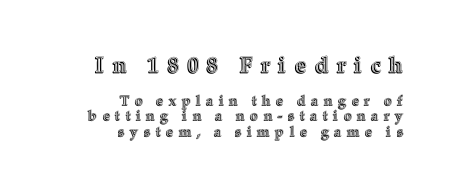
{"italic": "no", "underline": "no", "align": "right", "line_spacing": "tight", "line_spacing_ratio": 1.08, "letter_spacing": "wide", "letter_spacing_em": 0.39, "larger_block": "first", "size_ratio": 1.57, "glyph_px": 22}
